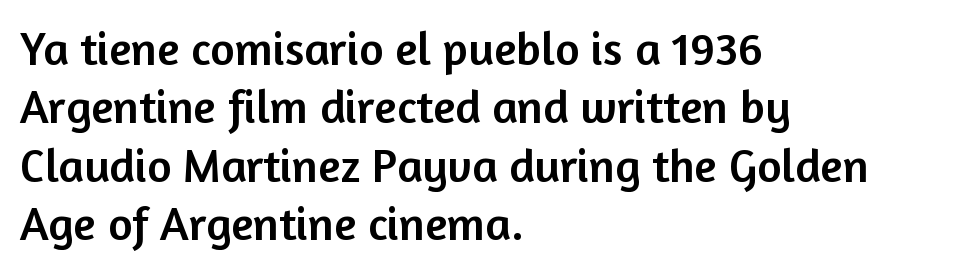
Q: Is the text italic (slanted)? A: No, it is upright.
Q: Is the typeface a serif or a sans-serif typeface? A: Sans-serif.
Q: Is the text underlined? A: No.
Q: How is the paragraph aligned? A: Left-aligned.
Q: Is the spacing between letters normal or unusually wide? A: Normal.
Q: Width (condensed, normal, or wide)? A: Normal.
Q: Stroke contrast? A: Low.
Q: x-height? A: Medium.
Q: Monospaced? A: No.
